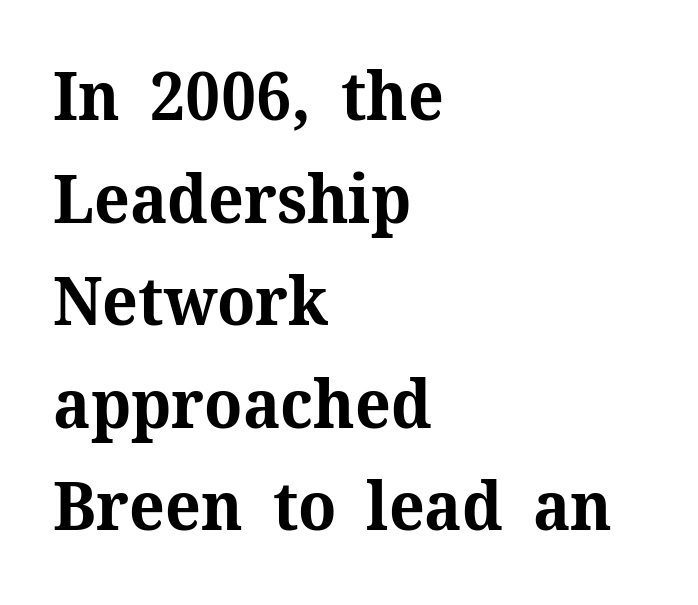
Q: Is the text bold? A: Yes.
Q: Is the text italic (slanted)? A: No, it is upright.
Q: Is the typeface a serif or a sans-serif typeface? A: Serif.
Q: Is the text underlined? A: No.
Q: How is the paragraph aligned? A: Left-aligned.
Q: Is the spacing between letters normal or unusually wide? A: Normal.
Q: Is the spacing between lines tight, normal or loose? A: Normal.
Q: Width (condensed, normal, or wide)? A: Normal.
Q: Stroke contrast? A: Medium.
Q: x-height? A: Medium.
Q: Monospaced? A: No.
